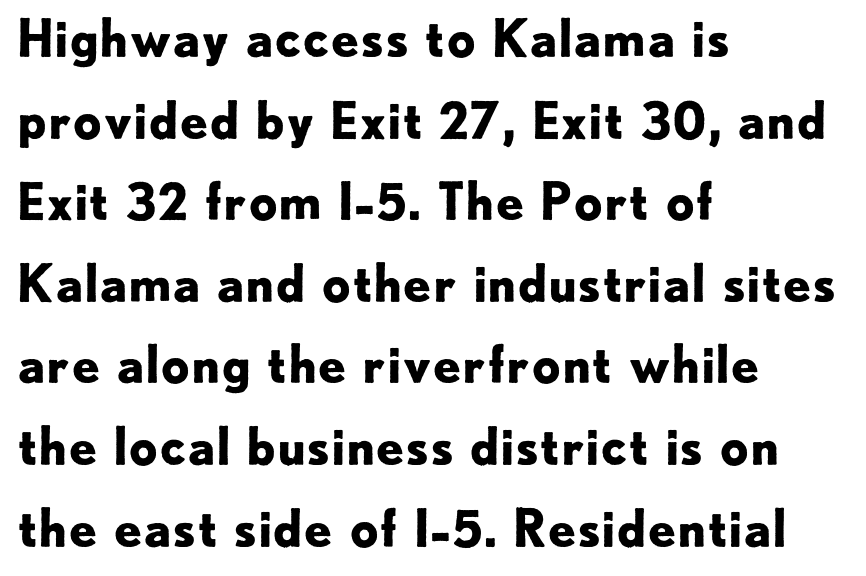
Q: Is the text bold? A: Yes.
Q: Is the text italic (slanted)? A: No, it is upright.
Q: Is the typeface a serif or a sans-serif typeface? A: Sans-serif.
Q: Is the text underlined? A: No.
Q: How is the paragraph aligned? A: Left-aligned.
Q: Is the spacing between letters normal or unusually wide? A: Normal.
Q: Is the spacing between lines tight, normal or loose? A: Normal.
Q: Width (condensed, normal, or wide)? A: Normal.
Q: Stroke contrast? A: Low.
Q: x-height? A: Small.
Q: Monospaced? A: No.
